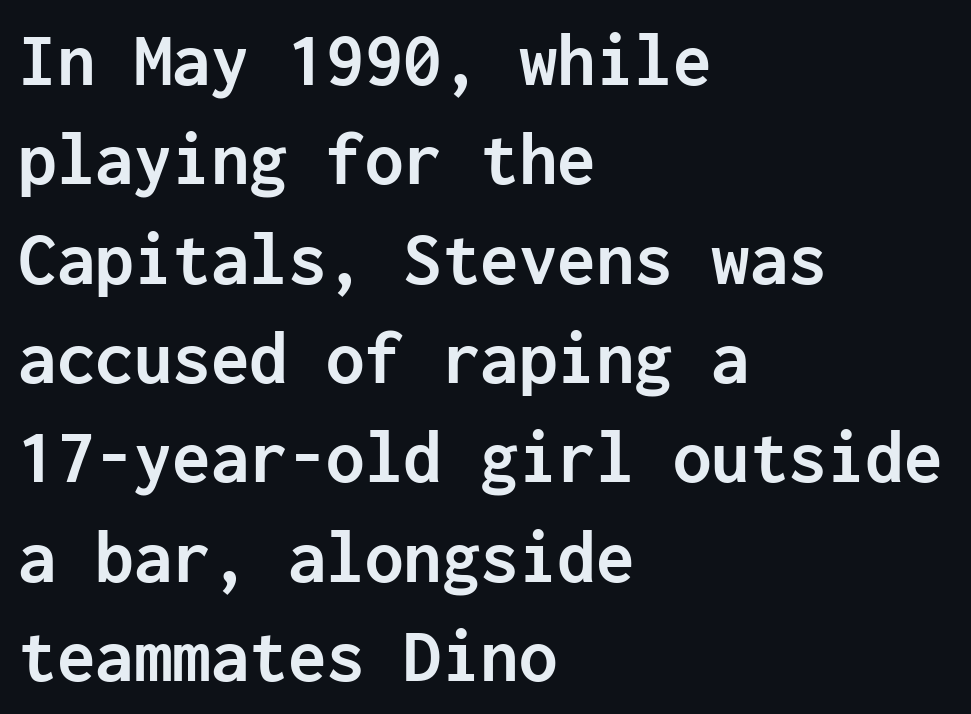
{"serif": "no", "italic": "no", "bold": "yes", "weight": "semibold", "width": "normal", "stroke_contrast": "low", "x_height": "medium", "monospaced": "yes", "underline": "no", "align": "left", "line_spacing": "normal", "line_spacing_ratio": 1.29, "letter_spacing": "normal", "letter_spacing_em": 0.0, "glyph_px": 77}
